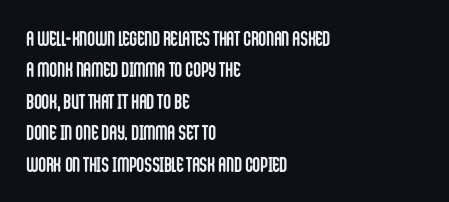
The image shows 21 px bold type, upright; set left-aligned, normal line spacing (1.5x), normal letter spacing, not underlined.
